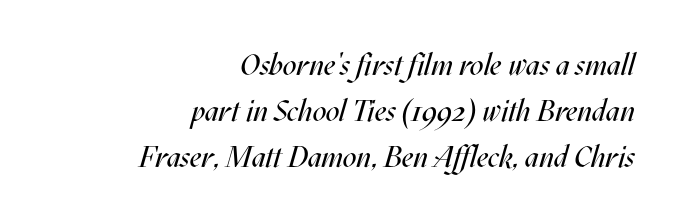
Glyph-to-glyph distance matches everyday printed text. Reading down the block, your eye finds every line finishing at a fixed right position. The specimen reads as italic at a glance. Has an underline been added? It has not. Character widths vary here, with narrow letters taking less room than wide ones. Letters have the restrained weight of plain body copy at most.
